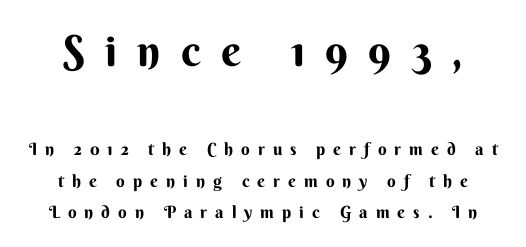
{"serif": "no", "italic": "no", "width": "normal", "stroke_contrast": "medium", "x_height": "small", "monospaced": "no", "underline": "no", "line_spacing_ratio": 1.87, "letter_spacing": "wide", "letter_spacing_em": 0.47, "larger_block": "first", "size_ratio": 2.53, "glyph_px": 43}
